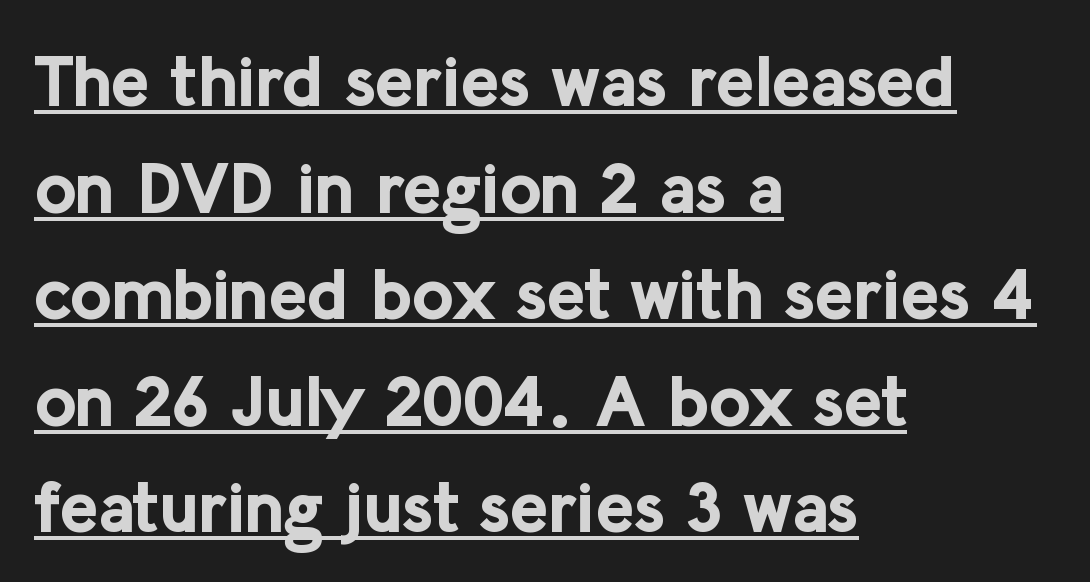
The image shows 72 px bold sans-serif type, upright; set left-aligned, normal line spacing (1.48x), normal letter spacing, underlined; low stroke contrast and a medium x-height.
